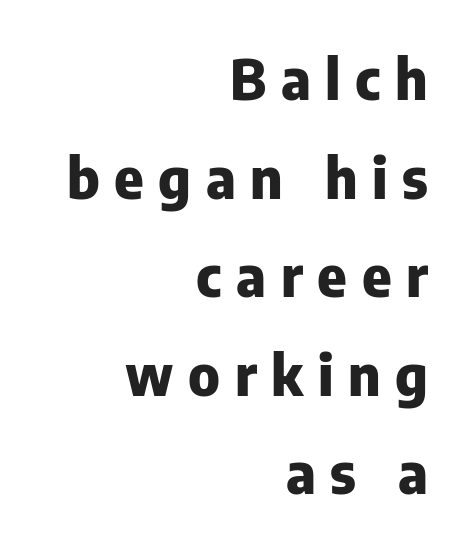
{"serif": "no", "italic": "no", "bold": "yes", "weight": "heavy", "width": "normal", "stroke_contrast": "low", "x_height": "medium", "monospaced": "no", "underline": "no", "align": "right", "line_spacing_ratio": 1.76, "letter_spacing": "wide", "letter_spacing_em": 0.26, "glyph_px": 56}
